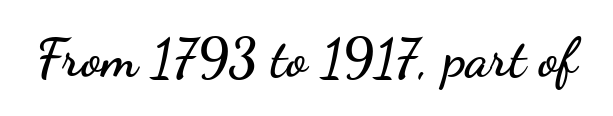
Q: Is the text italic (slanted)? A: Yes.
Q: Is the typeface a serif or a sans-serif typeface? A: Sans-serif.
Q: Is the text underlined? A: No.
Q: Is the spacing between letters normal or unusually wide? A: Normal.
Q: Width (condensed, normal, or wide)? A: Wide.
Q: Stroke contrast? A: Low.
Q: x-height? A: Small.
Q: Monospaced? A: No.
